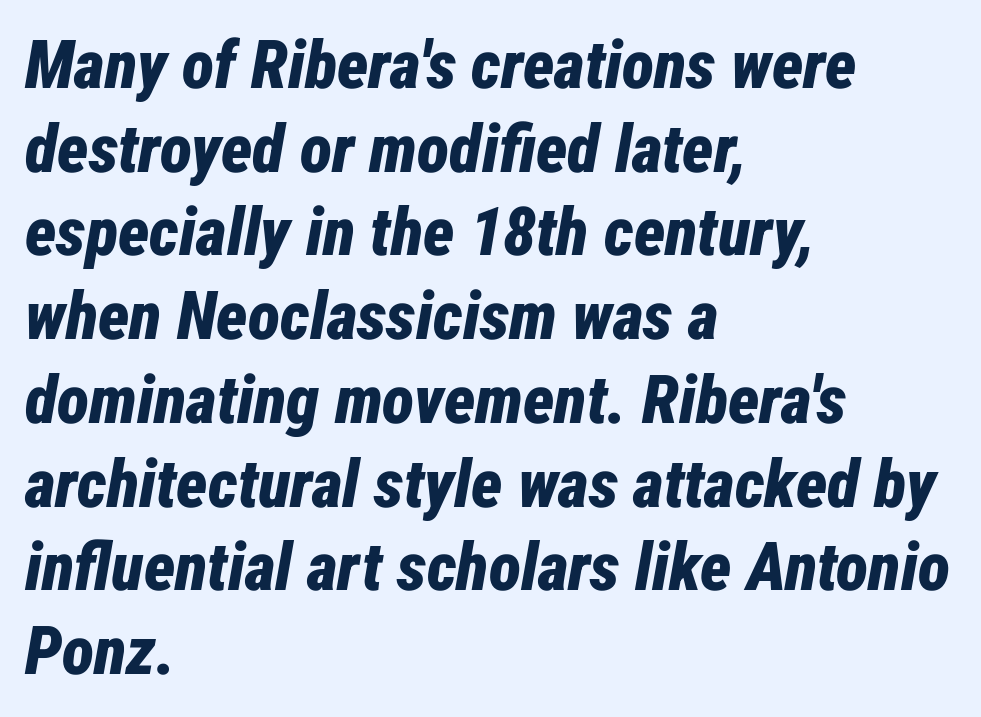
{"italic": "yes", "lean": "right", "slant_degrees": 12, "bold": "yes", "weight": "bold", "width": "condensed", "stroke_contrast": "low", "x_height": "medium", "monospaced": "no", "underline": "no", "align": "left", "line_spacing": "normal", "line_spacing_ratio": 1.25, "letter_spacing": "normal", "letter_spacing_em": 0.0, "glyph_px": 67}
